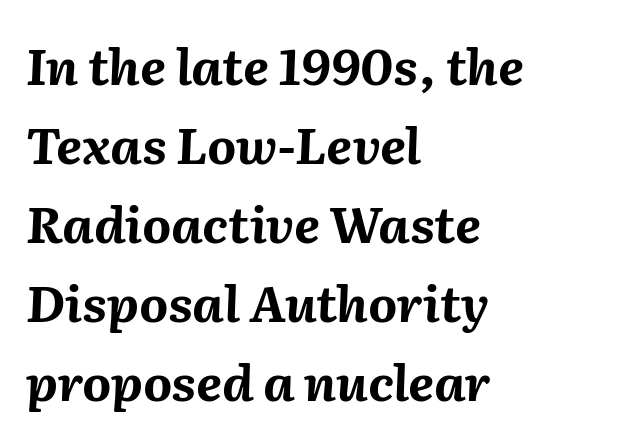
Q: Is the text bold? A: Yes.
Q: Is the text italic (slanted)? A: Yes, it leans right by about 2 degrees.
Q: Is the text underlined? A: No.
Q: How is the paragraph aligned? A: Left-aligned.
Q: Is the spacing between letters normal or unusually wide? A: Normal.
Q: Is the spacing between lines tight, normal or loose? A: Normal.
Q: Width (condensed, normal, or wide)? A: Normal.
Q: Stroke contrast? A: Medium.
Q: x-height? A: Medium.
Q: Monospaced? A: No.
